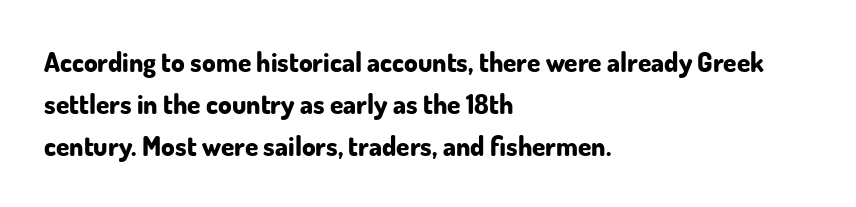
The face used here has the dense, thick strokes of a bold. Students, observe: this is what conventionally led text looks like. Notice how the stems are strictly vertical — no italics here. The setting favours the left margin, as ordinary paragraphs usually do.
